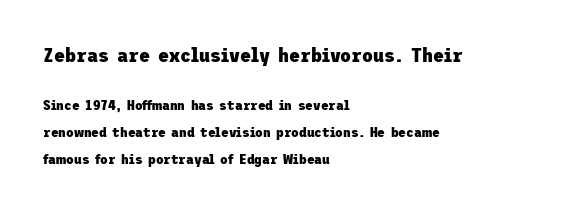
The image shows 20 px bold type, upright; set left-aligned, loose line spacing (1.91x), normal letter spacing, not underlined; the first (top) block is 1.43x larger.
